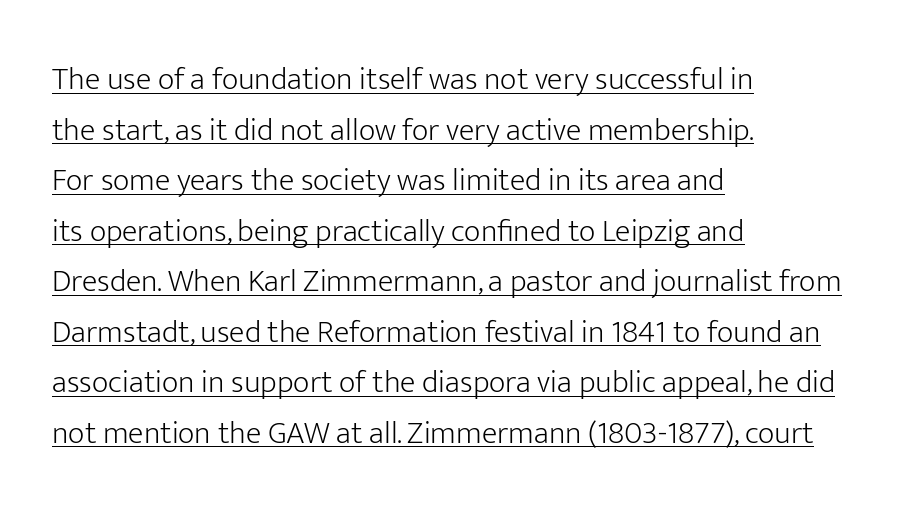
Q: Is the text bold? A: No.
Q: Is the text italic (slanted)? A: No, it is upright.
Q: Is the typeface a serif or a sans-serif typeface? A: Sans-serif.
Q: Is the text underlined? A: Yes.
Q: How is the paragraph aligned? A: Left-aligned.
Q: Is the spacing between letters normal or unusually wide? A: Normal.
Q: Is the spacing between lines tight, normal or loose? A: Normal.
Q: Width (condensed, normal, or wide)? A: Normal.
Q: Stroke contrast? A: Low.
Q: x-height? A: Medium.
Q: Monospaced? A: No.
